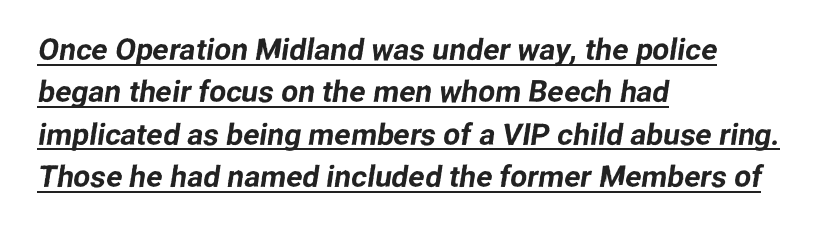
Q: Is the typeface a serif or a sans-serif typeface? A: Sans-serif.
Q: Is the text underlined? A: Yes.
Q: How is the paragraph aligned? A: Left-aligned.
Q: Is the spacing between letters normal or unusually wide? A: Normal.
Q: Is the spacing between lines tight, normal or loose? A: Normal.
Q: Width (condensed, normal, or wide)? A: Normal.
Q: Stroke contrast? A: Low.
Q: x-height? A: Medium.
Q: Monospaced? A: No.
